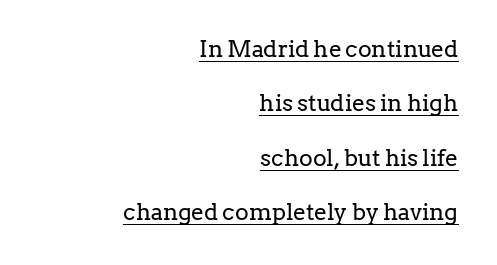
Heaviness? Minimal to ordinary, like unemphasized prose. The rag falls on the left side of this text block. Characters follow at the spacing the type designer built in. Do the letters lean? They stand straight.
